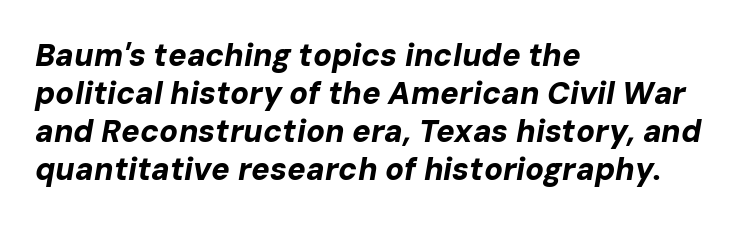
The image shows 31 px bold type, italic (leaning right); set left-aligned, line spacing 1.23x, normal letter spacing, not underlined; low stroke contrast and a medium x-height.
